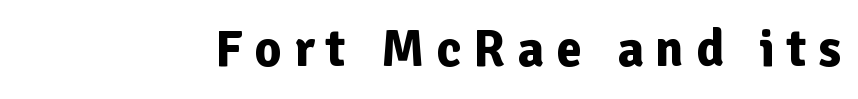
Chunky letters — that's bold for sure. Tall strokes in this sample are plumb rather than angled. The area under the type is left untouched. The passage shown has open, widely tracked lettering throughout.
